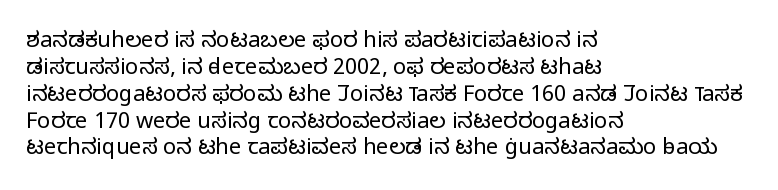
The image shows 22 px text type, upright; set left-aligned, line spacing 1.22x, normal letter spacing, not underlined.
